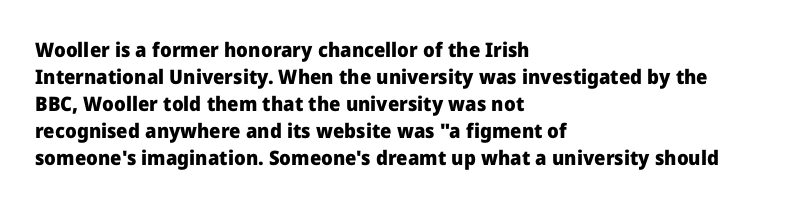
The image shows 20 px bold type, upright; set left-aligned, normal line spacing (1.35x), normal letter spacing, not underlined.
